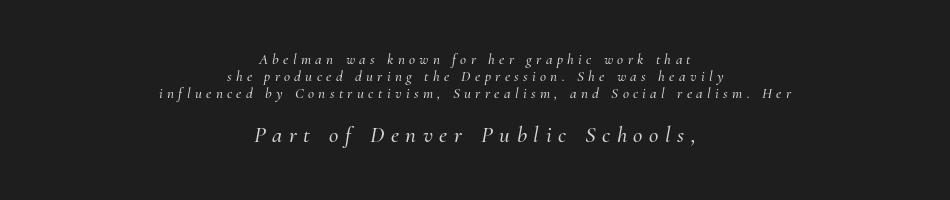
The image shows 23 px text type, italic (leaning right); set centered, tight line spacing (1.15x), unusually wide letter spacing (+0.29 em), not underlined; the second (bottom) block is 1.53x larger.
